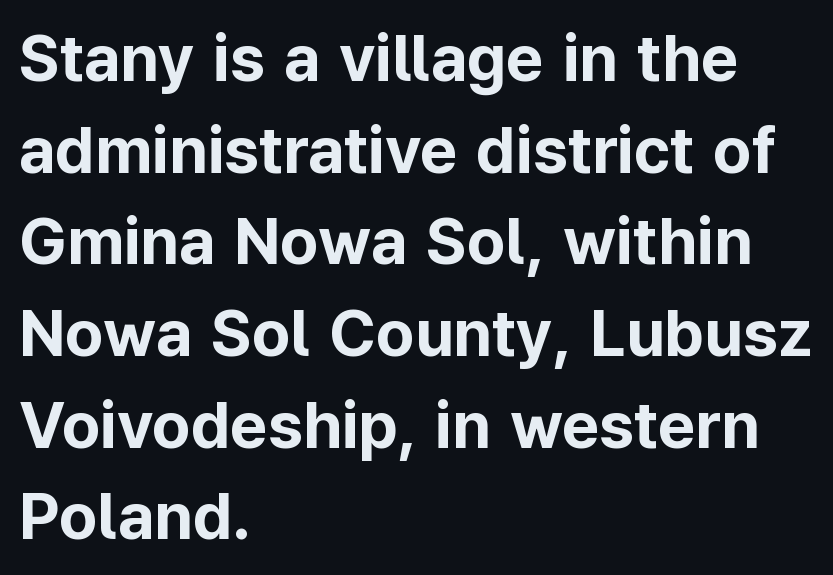
The image shows 65 px bold sans-serif type, upright; set left-aligned, normal line spacing (1.41x), normal letter spacing, not underlined; low stroke contrast and a medium x-height.
